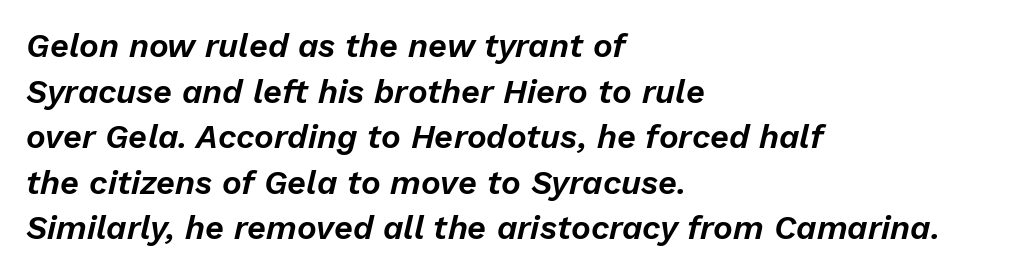
{"italic": "yes", "lean": "right", "slant_degrees": 13, "width": "normal", "stroke_contrast": "low", "x_height": "medium", "monospaced": "no", "underline": "no", "align": "left", "line_spacing": "normal", "line_spacing_ratio": 1.38, "letter_spacing": "normal", "letter_spacing_em": 0.0, "glyph_px": 33}
